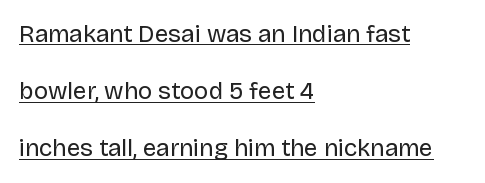
The image shows 24 px text type, upright; set left-aligned, loose line spacing (2.38x), normal letter spacing, underlined.
